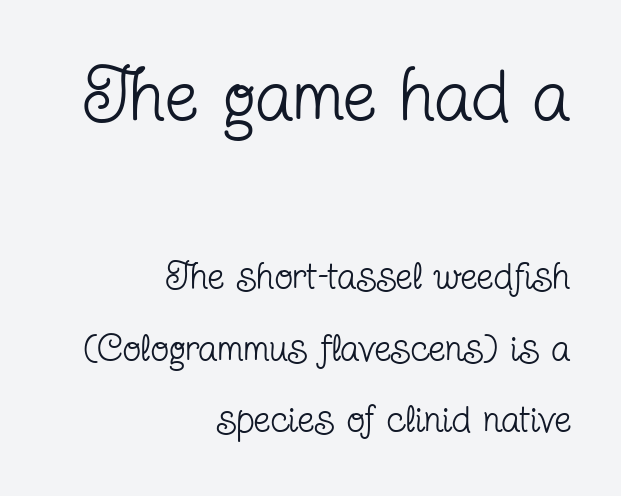
The image shows 75 px regular-weight, condensed serif type, upright; set right-aligned, line spacing 1.89x, normal letter spacing, not underlined; the first (top) block is 1.97x larger; low stroke contrast and a medium x-height.
